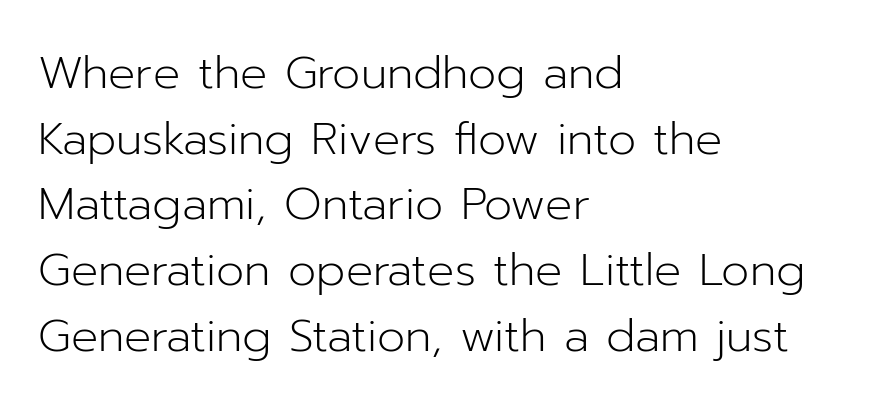
The image shows 45 px light sans-serif type, upright; set left-aligned, normal line spacing (1.46x), normal letter spacing, not underlined; low stroke contrast and a medium x-height.
